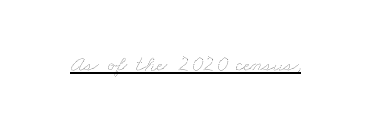
{"bold": "no", "underline": "yes", "letter_spacing": "normal", "letter_spacing_em": 0.0, "glyph_px": 23}
